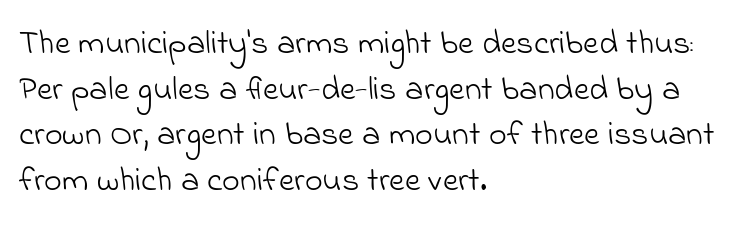
{"serif": "no", "bold": "no", "weight": "light", "width": "normal", "stroke_contrast": "low", "x_height": "small", "monospaced": "no", "underline": "no", "align": "left", "line_spacing": "normal", "line_spacing_ratio": 1.34, "letter_spacing": "normal", "letter_spacing_em": 0.0, "glyph_px": 34}
